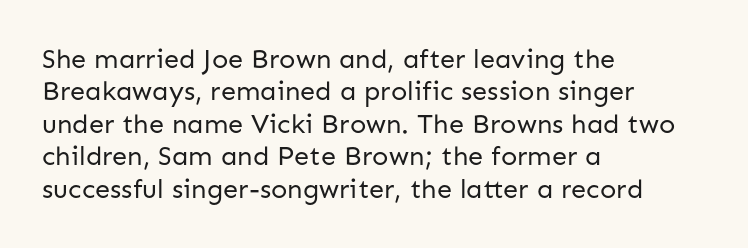
Q: Is the text bold? A: No.
Q: Is the text italic (slanted)? A: No, it is upright.
Q: Is the text underlined? A: No.
Q: How is the paragraph aligned? A: Left-aligned.
Q: Is the spacing between letters normal or unusually wide? A: Normal.
